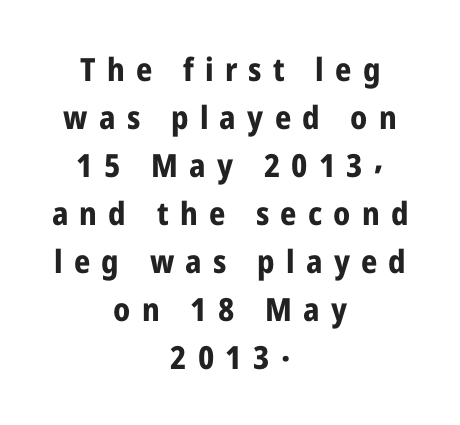
Q: Is the text bold? A: Yes.
Q: Is the text italic (slanted)? A: No, it is upright.
Q: Is the typeface a serif or a sans-serif typeface? A: Sans-serif.
Q: Is the text underlined? A: No.
Q: How is the paragraph aligned? A: Centered.
Q: Is the spacing between letters normal or unusually wide? A: Unusually wide.
Q: Is the spacing between lines tight, normal or loose? A: Normal.
Q: Width (condensed, normal, or wide)? A: Condensed.
Q: Stroke contrast? A: Low.
Q: x-height? A: Medium.
Q: Monospaced? A: No.
